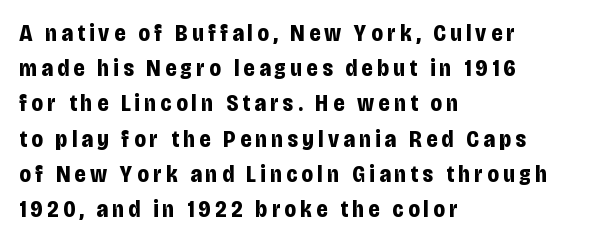
Students, observe: this is what conventionally led text looks like. Weight check: bold — yes, fully. The space directly below the letters is spotless. Rendered with straight, roman letterforms.
